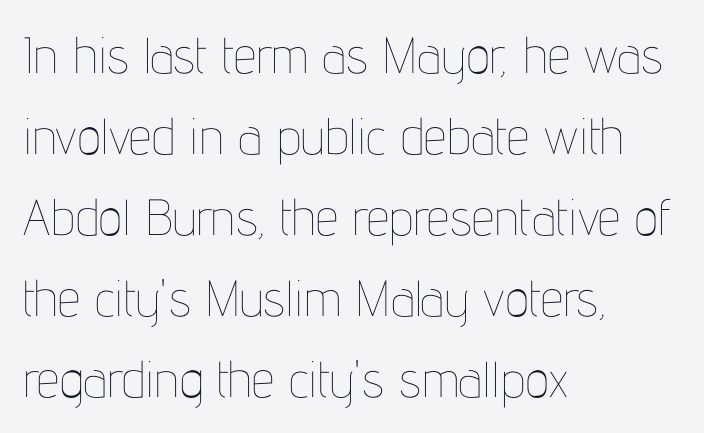
Q: Is the text bold? A: No.
Q: Is the text italic (slanted)? A: No, it is upright.
Q: Is the text underlined? A: No.
Q: How is the paragraph aligned? A: Left-aligned.
Q: Is the spacing between letters normal or unusually wide? A: Normal.
Q: Is the spacing between lines tight, normal or loose? A: Normal.
Q: Width (condensed, normal, or wide)? A: Condensed.
Q: Stroke contrast? A: Low.
Q: x-height? A: Medium.
Q: Monospaced? A: No.
